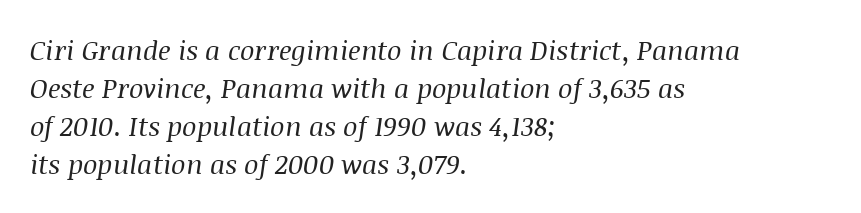
The image shows 27 px text type, italic (leaning right); set left-aligned, normal line spacing (1.41x), normal letter spacing, not underlined.
